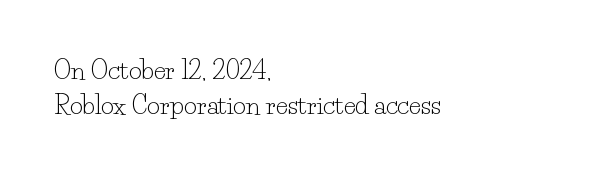
{"italic": "no", "bold": "no", "underline": "no", "align": "left", "line_spacing": "normal", "line_spacing_ratio": 1.42, "letter_spacing": "normal", "letter_spacing_em": 0.0, "glyph_px": 25}
